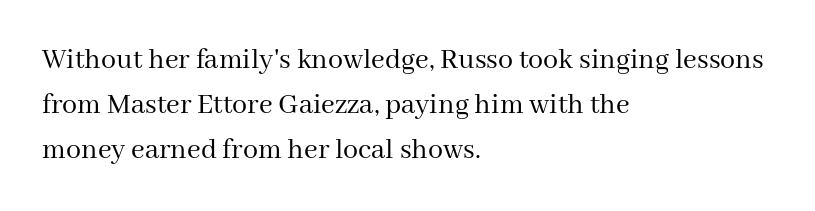
Q: Is the text bold? A: No.
Q: Is the text italic (slanted)? A: No, it is upright.
Q: Is the typeface a serif or a sans-serif typeface? A: Serif.
Q: Is the text underlined? A: No.
Q: How is the paragraph aligned? A: Left-aligned.
Q: Is the spacing between letters normal or unusually wide? A: Normal.
Q: Is the spacing between lines tight, normal or loose? A: Normal.
Q: Width (condensed, normal, or wide)? A: Normal.
Q: Stroke contrast? A: Medium.
Q: x-height? A: Medium.
Q: Monospaced? A: No.
